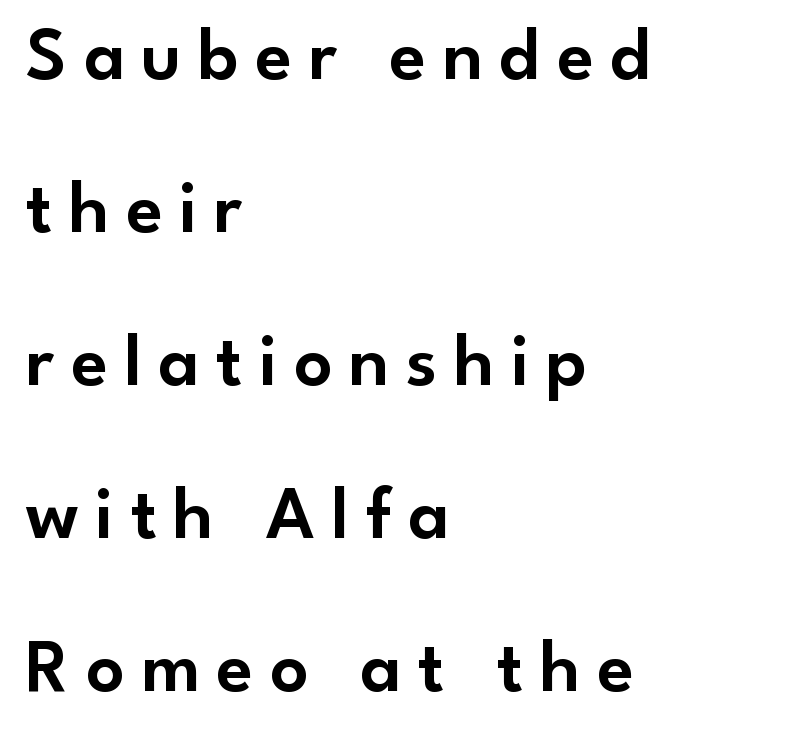
{"serif": "no", "italic": "no", "width": "normal", "stroke_contrast": "low", "x_height": "small", "monospaced": "no", "underline": "no", "align": "left", "line_spacing": "loose", "line_spacing_ratio": 2.04, "letter_spacing": "wide", "letter_spacing_em": 0.22, "glyph_px": 75}
